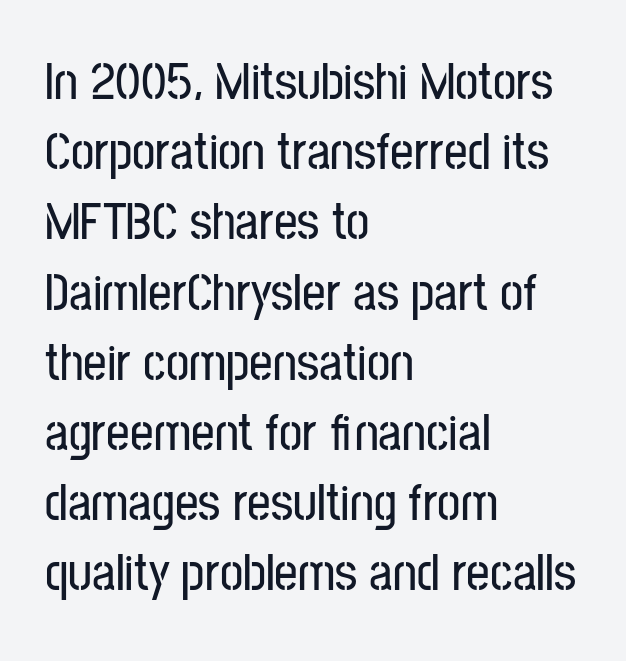
{"serif": "no", "italic": "no", "width": "condensed", "stroke_contrast": "low", "x_height": "medium", "monospaced": "no", "underline": "no", "align": "left", "line_spacing": "normal", "line_spacing_ratio": 1.35, "letter_spacing": "normal", "letter_spacing_em": 0.0, "glyph_px": 52}
